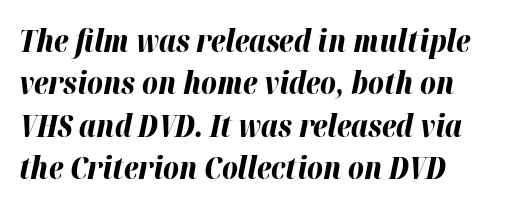
Q: Is the text bold? A: Yes.
Q: Is the text italic (slanted)? A: Yes, it leans right by about 12 degrees.
Q: Is the text underlined? A: No.
Q: Is the spacing between letters normal or unusually wide? A: Normal.
Q: Is the spacing between lines tight, normal or loose? A: Normal.
Q: Width (condensed, normal, or wide)? A: Normal.
Q: Stroke contrast? A: High.
Q: x-height? A: Medium.
Q: Monospaced? A: No.
